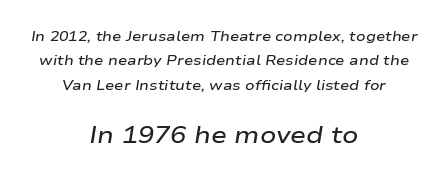
{"italic": "yes", "lean": "right", "slant_degrees": 9, "bold": "semi", "underline": "no", "align": "center", "line_spacing_ratio": 1.74, "letter_spacing": "normal", "letter_spacing_em": 0.0, "larger_block": "second", "size_ratio": 1.71, "glyph_px": 24}
